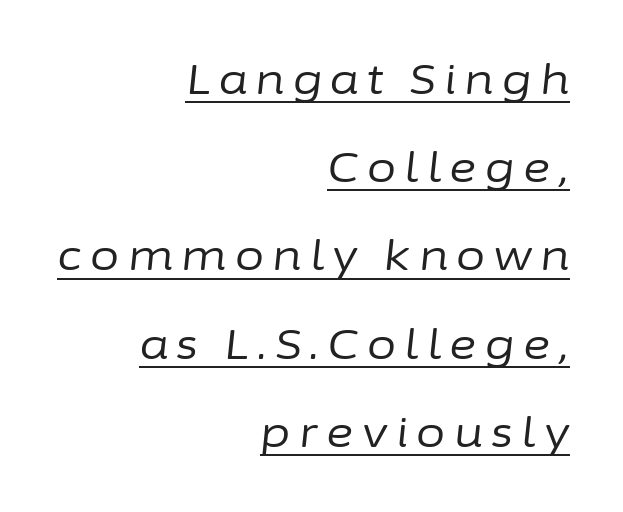
When letters slant like this, we call the style italic. The rendering inserts visible extra space after every character. Beneath each row of characters lies a ruled line. Every row of glyphs terminates at an identical x-position on the right. The rendering uses natural spacing where letterforms have individual widths.
